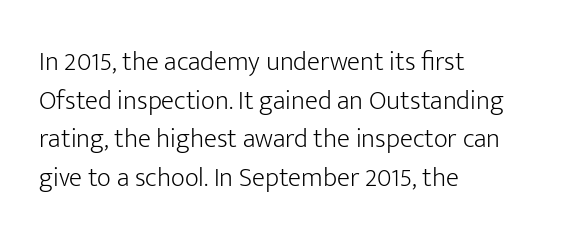
Stroke thickness stays within the range of a standard reading face or lighter. Notice how descenders clear the ascenders below comfortably — that's standard leading. There is no visible air inserted between adjacent glyphs. Casual observation: everything's shoved over to the left. The specimen omits any rule beneath the text block's lines. The letters stand straight up with perfectly vertical stems.
